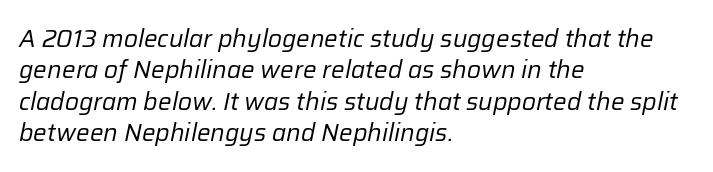
The image shows 24 px text type, italic (leaning right); set left-aligned, normal line spacing (1.31x), normal letter spacing, not underlined.
